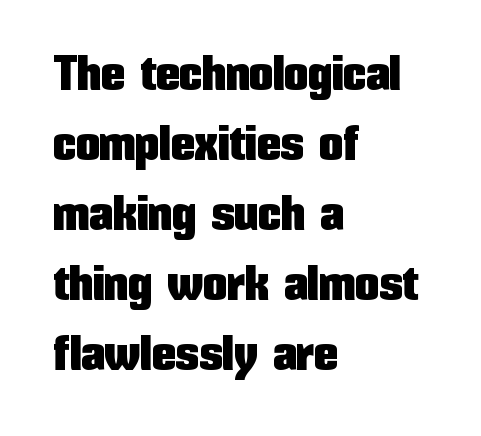
The image shows 48 px condensed sans-serif type, upright; set left-aligned, normal line spacing (1.46x), normal letter spacing, not underlined; low stroke contrast and a medium x-height.
